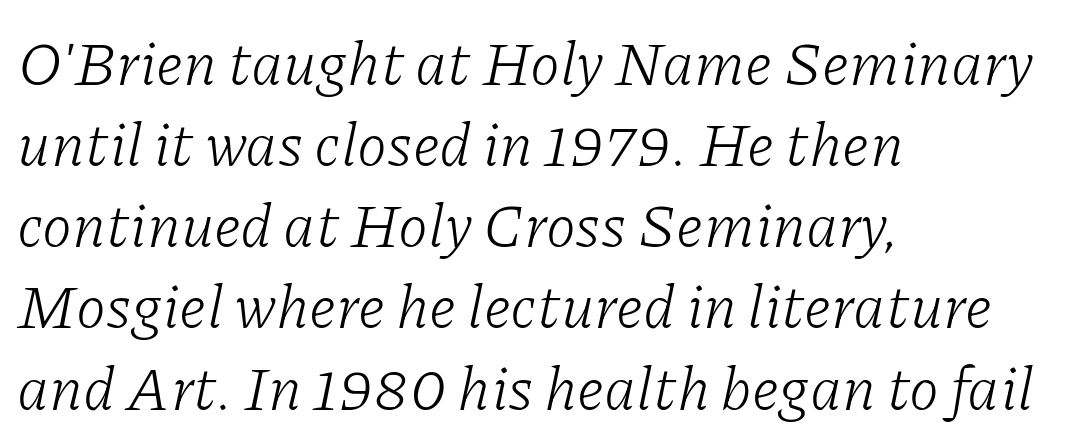
The image shows 61 px light serif type, italic (leaning right); set left-aligned, normal line spacing (1.33x), normal letter spacing, not underlined; low stroke contrast and a medium x-height.
